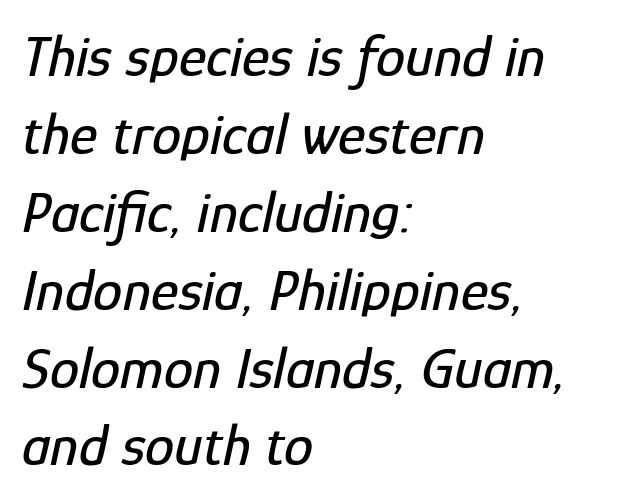
Q: Is the text italic (slanted)? A: Yes, it leans right by about 12 degrees.
Q: Is the text underlined? A: No.
Q: How is the paragraph aligned? A: Left-aligned.
Q: Is the spacing between letters normal or unusually wide? A: Normal.
Q: Is the spacing between lines tight, normal or loose? A: Normal.
Q: Width (condensed, normal, or wide)? A: Condensed.
Q: Stroke contrast? A: Low.
Q: x-height? A: Medium.
Q: Monospaced? A: No.
